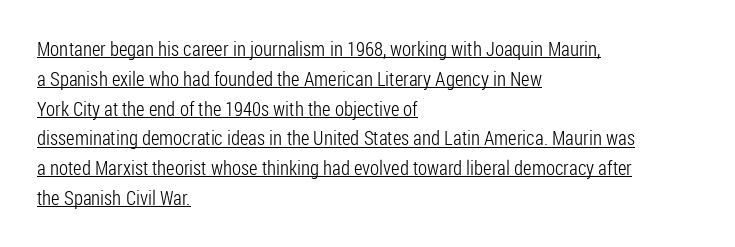
Q: Is the text bold? A: No.
Q: Is the text italic (slanted)? A: No, it is upright.
Q: Is the text underlined? A: Yes.
Q: How is the paragraph aligned? A: Left-aligned.
Q: Is the spacing between letters normal or unusually wide? A: Normal.
Q: Is the spacing between lines tight, normal or loose? A: Normal.
